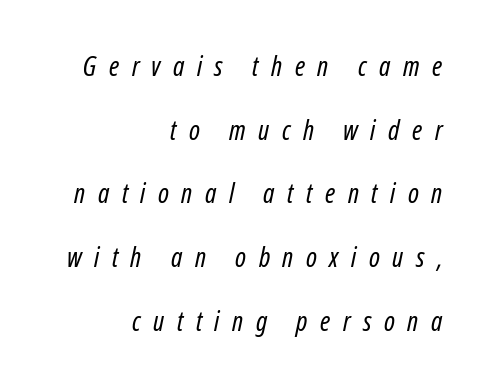
Q: Is the text bold? A: No.
Q: Is the text italic (slanted)? A: Yes, it leans right by about 12 degrees.
Q: Is the text underlined? A: No.
Q: How is the paragraph aligned? A: Right-aligned.
Q: Is the spacing between letters normal or unusually wide? A: Unusually wide.
Q: Is the spacing between lines tight, normal or loose? A: Loose.
